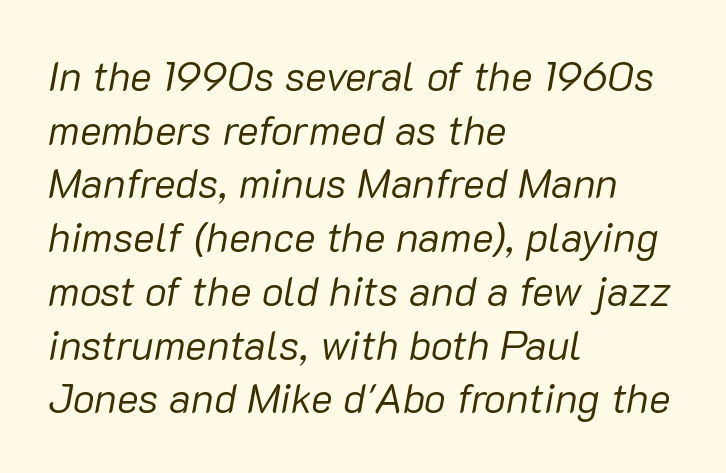
The image shows 41 px regular-weight type, italic (leaning right); set left-aligned, normal line spacing (1.31x), normal letter spacing, not underlined; low stroke contrast and a medium x-height.
